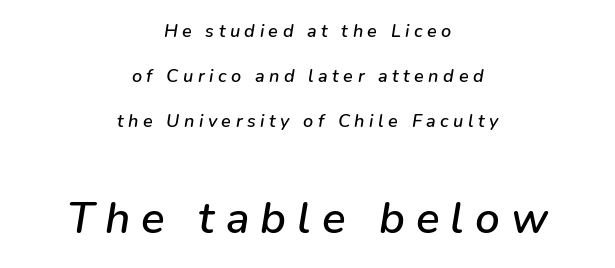
The image shows 44 px text type, italic (leaning right); set centered, loose line spacing (2.5x), unusually wide letter spacing (+0.25 em), not underlined; the second (bottom) block is 2.44x larger; low stroke contrast and a medium x-height.
